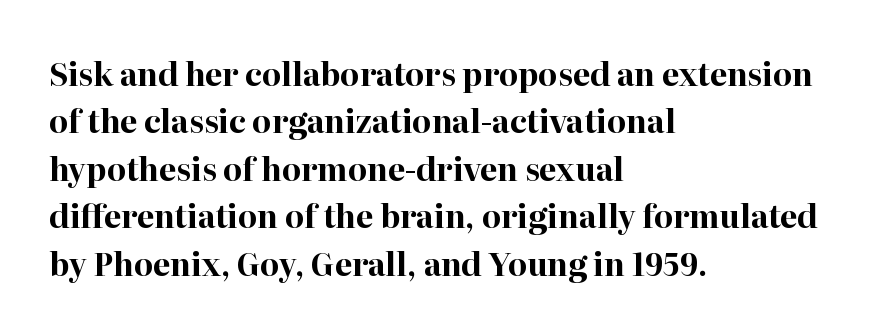
Q: Is the text bold? A: Yes.
Q: Is the text italic (slanted)? A: No, it is upright.
Q: Is the typeface a serif or a sans-serif typeface? A: Serif.
Q: Is the text underlined? A: No.
Q: How is the paragraph aligned? A: Left-aligned.
Q: Is the spacing between letters normal or unusually wide? A: Normal.
Q: Is the spacing between lines tight, normal or loose? A: Normal.
Q: Width (condensed, normal, or wide)? A: Normal.
Q: Stroke contrast? A: High.
Q: x-height? A: Medium.
Q: Monospaced? A: No.
